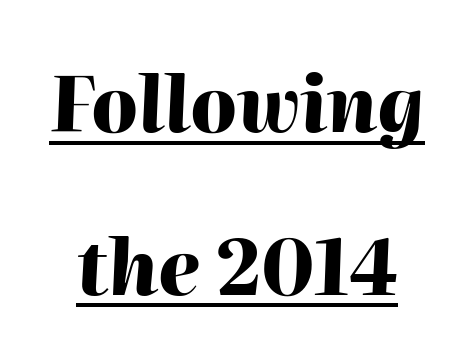
The image shows 76 px heavy type, italic (leaning right); set loose line spacing (2.14x), normal letter spacing, underlined; high stroke contrast and a medium x-height.
